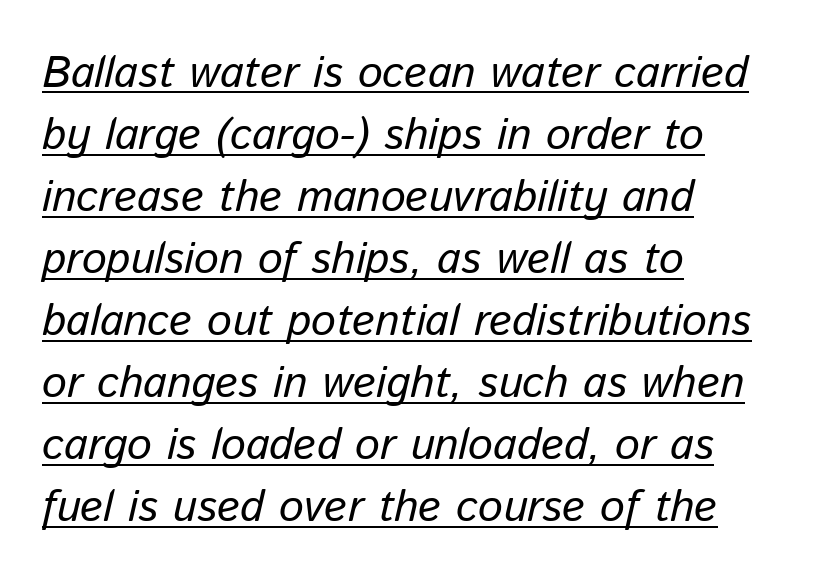
{"italic": "yes", "lean": "right", "slant_degrees": 13, "width": "normal", "stroke_contrast": "low", "x_height": "medium", "monospaced": "no", "underline": "yes", "align": "left", "line_spacing": "normal", "line_spacing_ratio": 1.41, "letter_spacing": "normal", "letter_spacing_em": 0.0, "glyph_px": 44}
